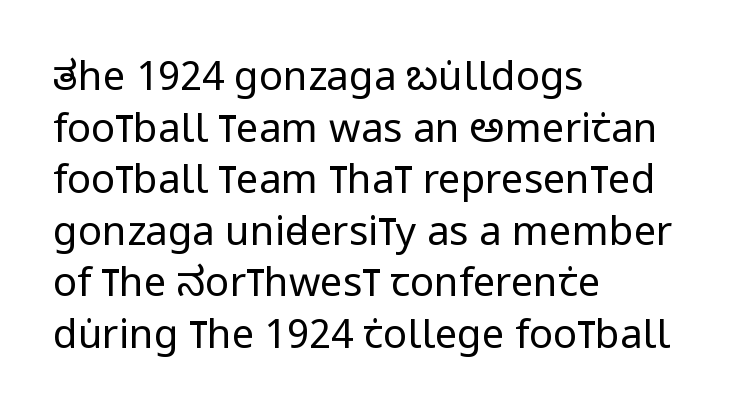
Each letter keeps its own natural width here, so spacing adapts to shape. Vertically, the passage feels balanced, rows spaced as you'd expect. Left-aligned paragraph, ragged on the right. Style check: upright. A typesetter would call this zero additional tracking. The typeface has the unassuming heft of standard copy or less.
